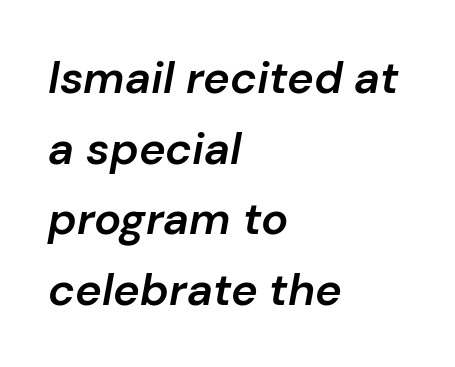
The image shows 45 px semibold type, italic (leaning right); set left-aligned, normal line spacing (1.57x), normal letter spacing, not underlined; low stroke contrast and a medium x-height.
